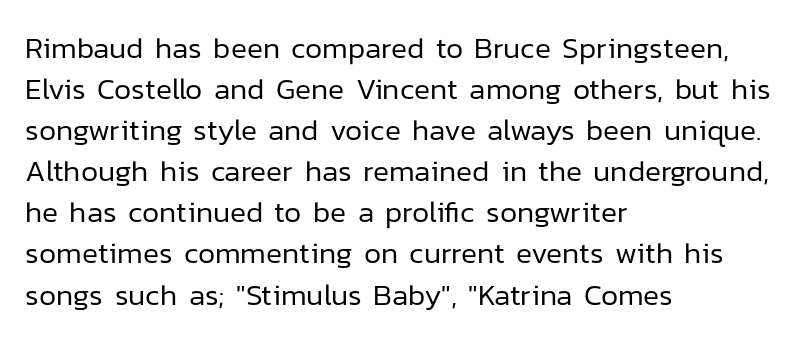
The block of text has a typical density, with ordinary space between rows. A quiet, ordinary-to-light weight characterises the typeface. Character widths vary here, with narrow letters taking less room than wide ones. The passage shown is not underscored anywhere. Italic: no, the glyphs are upright roman.
